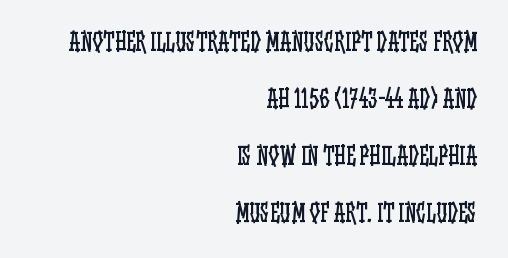
Anything drawn beneath the words? Only blank space. Vertical stems look standard width or narrower in stroke. The paragraph has a hard right edge and a soft left edge. One glance says open: line gaps are wider than usual.
